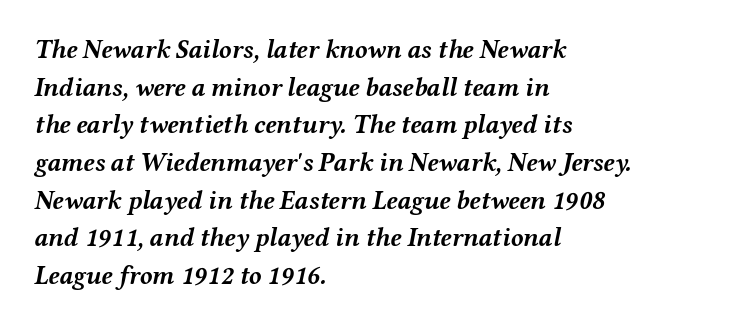
The image shows 26 px bold type, italic (leaning right); set left-aligned, normal line spacing (1.45x), normal letter spacing, not underlined.
